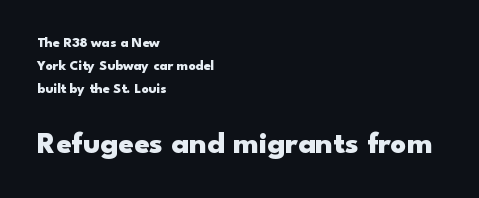
How would I describe the line gaps? Plain and ordinary. What weight is shown? A full bold with thick strokes. The gaps between neighbouring characters are ordinary and unremarkable. Which chunk is bigger? The second one — the bottom block dwarfs the top. The passage shown is typed in a proportional face where columns would drift.
